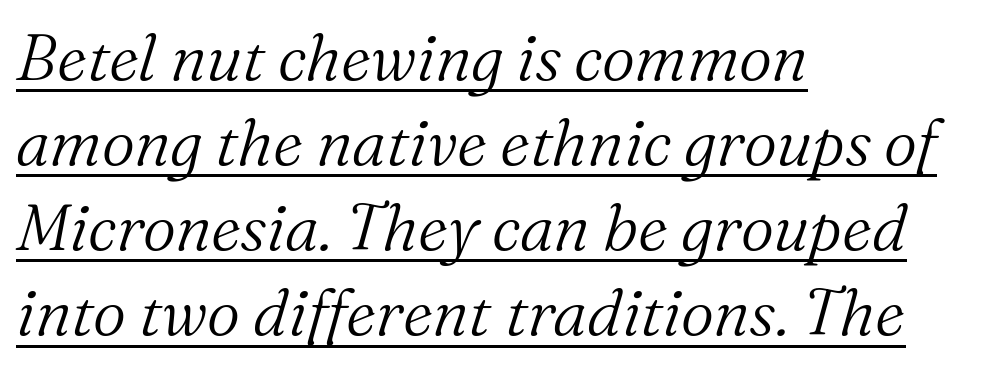
Q: Is the text bold? A: No.
Q: Is the text italic (slanted)? A: Yes, it leans right by about 16 degrees.
Q: Is the typeface a serif or a sans-serif typeface? A: Serif.
Q: Is the text underlined? A: Yes.
Q: How is the paragraph aligned? A: Left-aligned.
Q: Is the spacing between letters normal or unusually wide? A: Normal.
Q: Is the spacing between lines tight, normal or loose? A: Normal.
Q: Width (condensed, normal, or wide)? A: Normal.
Q: Stroke contrast? A: Medium.
Q: x-height? A: Medium.
Q: Monospaced? A: No.
